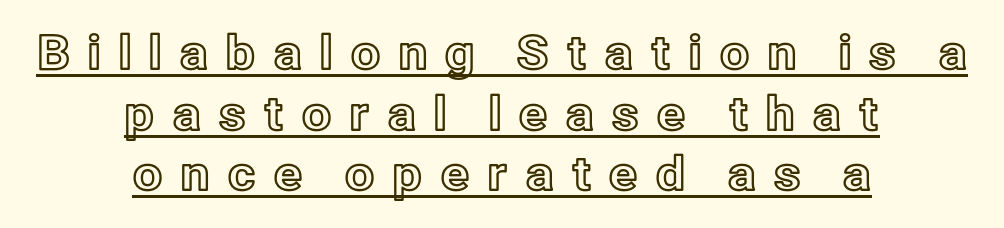
Q: Is the text italic (slanted)? A: No, it is upright.
Q: Is the text underlined? A: Yes.
Q: How is the paragraph aligned? A: Centered.
Q: Is the spacing between letters normal or unusually wide? A: Unusually wide.
Q: Is the spacing between lines tight, normal or loose? A: Normal.
Q: Width (condensed, normal, or wide)? A: Normal.
Q: x-height? A: Medium.
Q: Monospaced? A: No.
